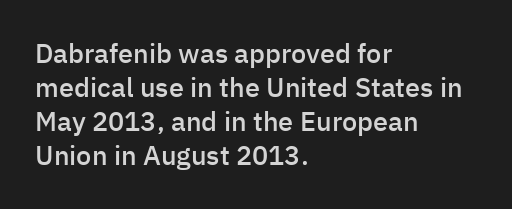
The type sits square on the baseline with zero lean. A clean baseline with only descenders dipping below it. This sample is left-justified, so line endings fall wherever the words run out. Characters follow at the spacing the type designer built in. The font is running at a semibold setting, under full bold. This block has exactly the height ordinary leading produces.
